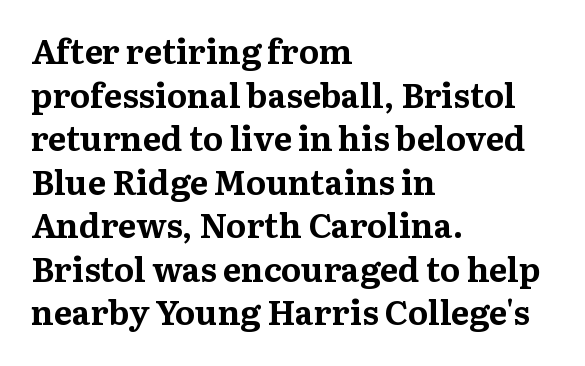
The string is rendered with underlining switched off. In terms of weight, the rendering is a true, heavy bold. All the whitespace from short lines collects on the right. Proportional: the letters do not fall into vertical columns. Ascenders rise straight up at ninety degrees.
